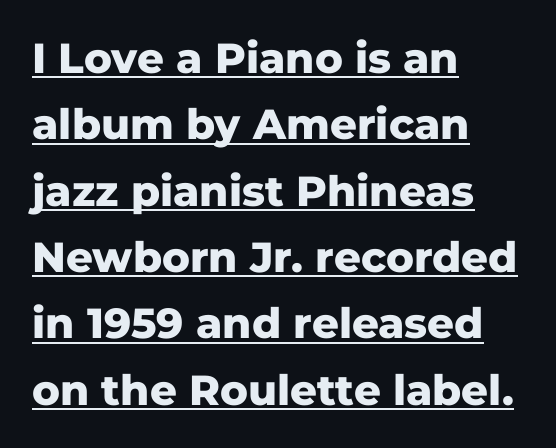
Q: Is the text bold? A: Yes.
Q: Is the text italic (slanted)? A: No, it is upright.
Q: Is the typeface a serif or a sans-serif typeface? A: Sans-serif.
Q: Is the text underlined? A: Yes.
Q: How is the paragraph aligned? A: Left-aligned.
Q: Is the spacing between letters normal or unusually wide? A: Normal.
Q: Is the spacing between lines tight, normal or loose? A: Normal.
Q: Width (condensed, normal, or wide)? A: Normal.
Q: Stroke contrast? A: Low.
Q: x-height? A: Medium.
Q: Monospaced? A: No.
